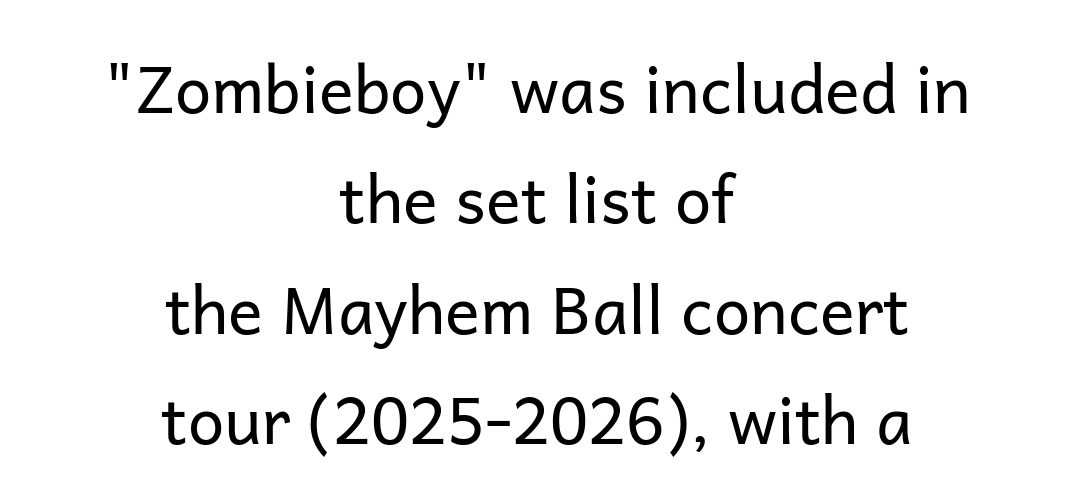
Q: Is the text bold? A: No.
Q: Is the text italic (slanted)? A: No, it is upright.
Q: Is the typeface a serif or a sans-serif typeface? A: Sans-serif.
Q: Is the text underlined? A: No.
Q: How is the paragraph aligned? A: Centered.
Q: Is the spacing between letters normal or unusually wide? A: Normal.
Q: Is the spacing between lines tight, normal or loose? A: Normal.
Q: Width (condensed, normal, or wide)? A: Normal.
Q: Stroke contrast? A: Low.
Q: x-height? A: Medium.
Q: Monospaced? A: No.
